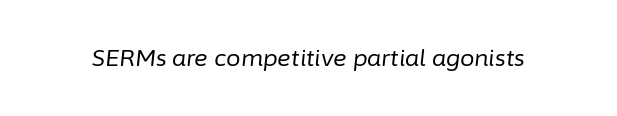
The image shows 23 px text type, italic (leaning right); set normal letter spacing, not underlined.
